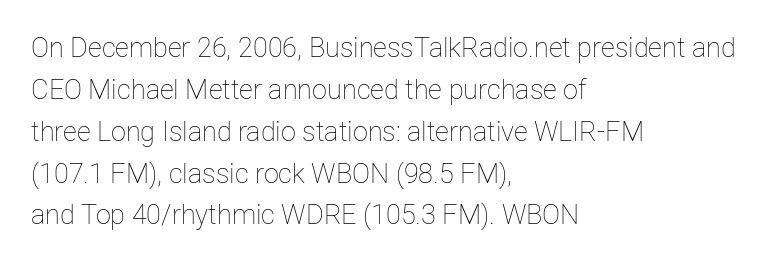
{"italic": "no", "bold": "no", "underline": "no", "align": "left", "line_spacing": "normal", "line_spacing_ratio": 1.55, "letter_spacing": "normal", "letter_spacing_em": 0.0, "glyph_px": 27}
